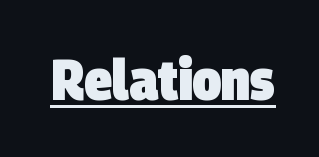
{"serif": "no", "bold": "yes", "weight": "heavy", "width": "condensed", "stroke_contrast": "low", "x_height": "large", "monospaced": "no", "underline": "yes", "letter_spacing": "normal", "letter_spacing_em": 0.0, "glyph_px": 57}
